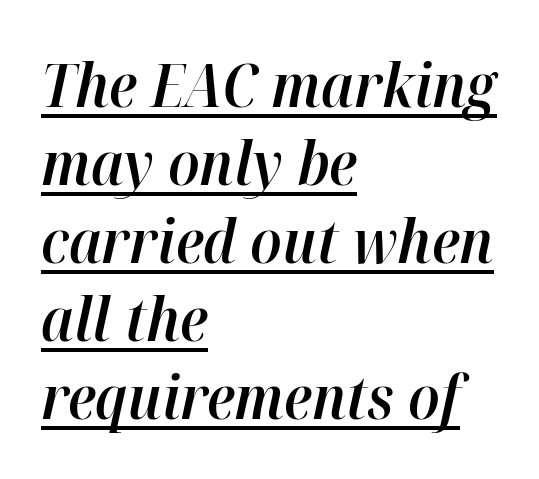
Q: Is the text bold? A: Semi-bold.
Q: Is the text italic (slanted)? A: Yes, it leans right by about 12 degrees.
Q: Is the text underlined? A: Yes.
Q: How is the paragraph aligned? A: Left-aligned.
Q: Is the spacing between letters normal or unusually wide? A: Normal.
Q: Is the spacing between lines tight, normal or loose? A: Normal.
Q: Width (condensed, normal, or wide)? A: Normal.
Q: Stroke contrast? A: High.
Q: x-height? A: Medium.
Q: Monospaced? A: No.
